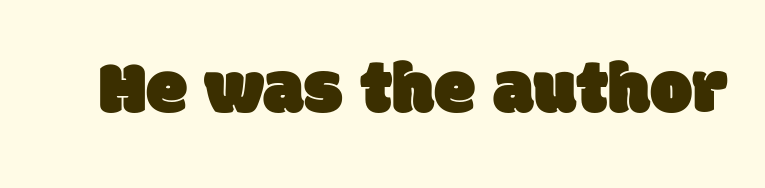
{"serif": "no", "width": "normal", "stroke_contrast": "low", "x_height": "large", "monospaced": "no", "underline": "no", "letter_spacing": "normal", "letter_spacing_em": 0.0, "glyph_px": 75}
